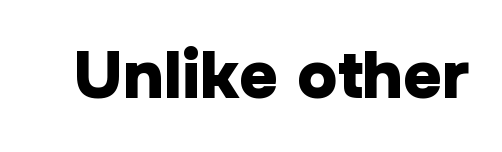
Q: Is the text bold? A: Yes.
Q: Is the text italic (slanted)? A: No, it is upright.
Q: Is the typeface a serif or a sans-serif typeface? A: Sans-serif.
Q: Is the text underlined? A: No.
Q: Is the spacing between letters normal or unusually wide? A: Normal.
Q: Width (condensed, normal, or wide)? A: Normal.
Q: Stroke contrast? A: Low.
Q: x-height? A: Medium.
Q: Monospaced? A: No.
